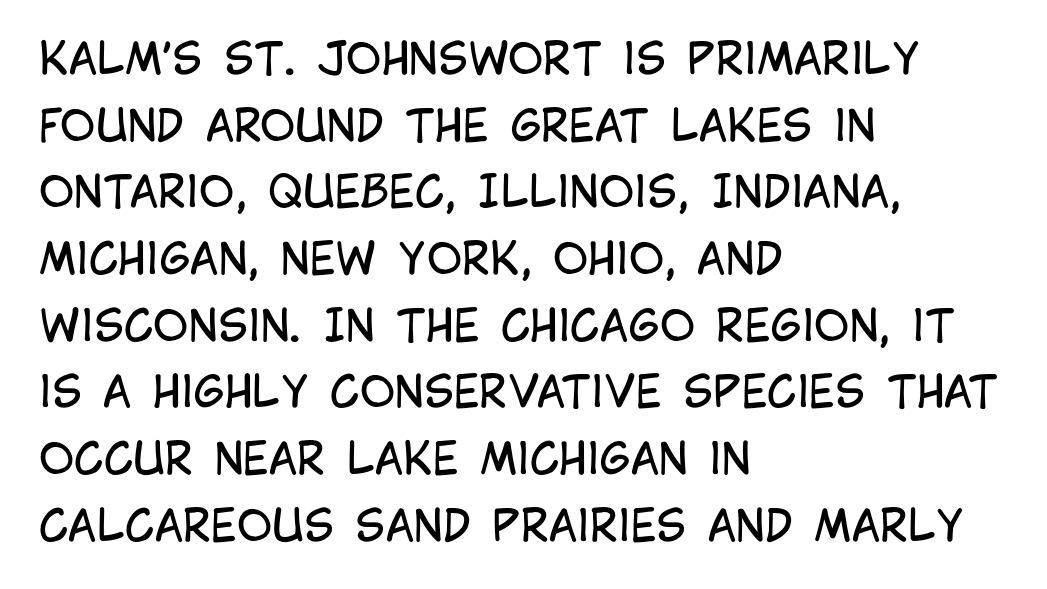
The image shows 43 px regular-weight, condensed sans-serif type, upright; set left-aligned, normal line spacing (1.55x), normal letter spacing, not underlined; low stroke contrast and a large x-height.
